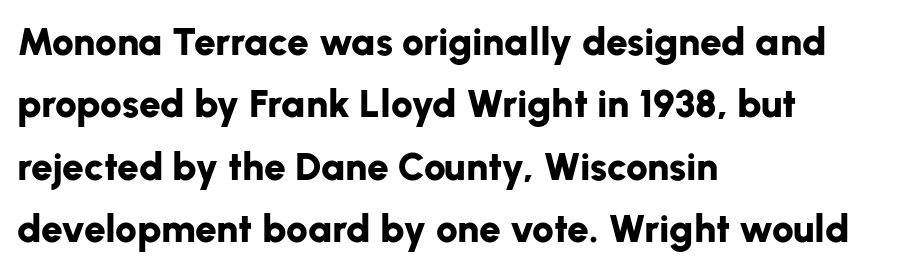
The image shows 39 px bold sans-serif type, upright; set left-aligned, normal line spacing (1.6x), normal letter spacing, not underlined; low stroke contrast and a medium x-height.
